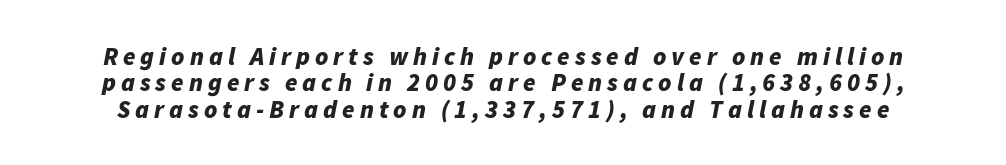
{"italic": "yes", "lean": "right", "slant_degrees": 11, "bold": "yes", "underline": "no", "line_spacing": "tight", "line_spacing_ratio": 1.06, "letter_spacing": "wide", "letter_spacing_em": 0.2, "glyph_px": 25}
